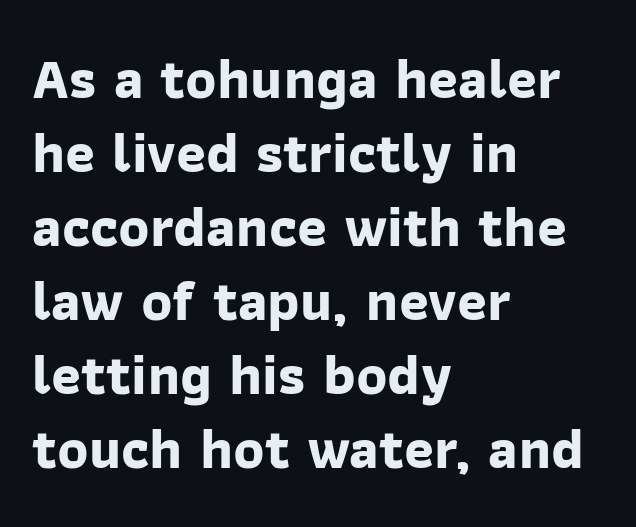
Q: Is the text bold? A: Yes.
Q: Is the typeface a serif or a sans-serif typeface? A: Sans-serif.
Q: Is the text underlined? A: No.
Q: How is the paragraph aligned? A: Left-aligned.
Q: Is the spacing between letters normal or unusually wide? A: Normal.
Q: Is the spacing between lines tight, normal or loose? A: Normal.
Q: Width (condensed, normal, or wide)? A: Normal.
Q: Stroke contrast? A: Low.
Q: x-height? A: Medium.
Q: Monospaced? A: No.
